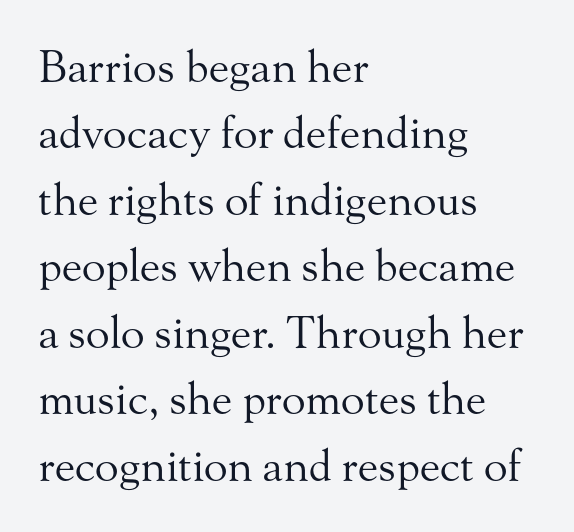
Q: Is the text bold? A: No.
Q: Is the text italic (slanted)? A: No, it is upright.
Q: Is the typeface a serif or a sans-serif typeface? A: Serif.
Q: Is the text underlined? A: No.
Q: How is the paragraph aligned? A: Left-aligned.
Q: Is the spacing between letters normal or unusually wide? A: Normal.
Q: Is the spacing between lines tight, normal or loose? A: Normal.
Q: Width (condensed, normal, or wide)? A: Normal.
Q: Stroke contrast? A: Medium.
Q: x-height? A: Small.
Q: Monospaced? A: No.
